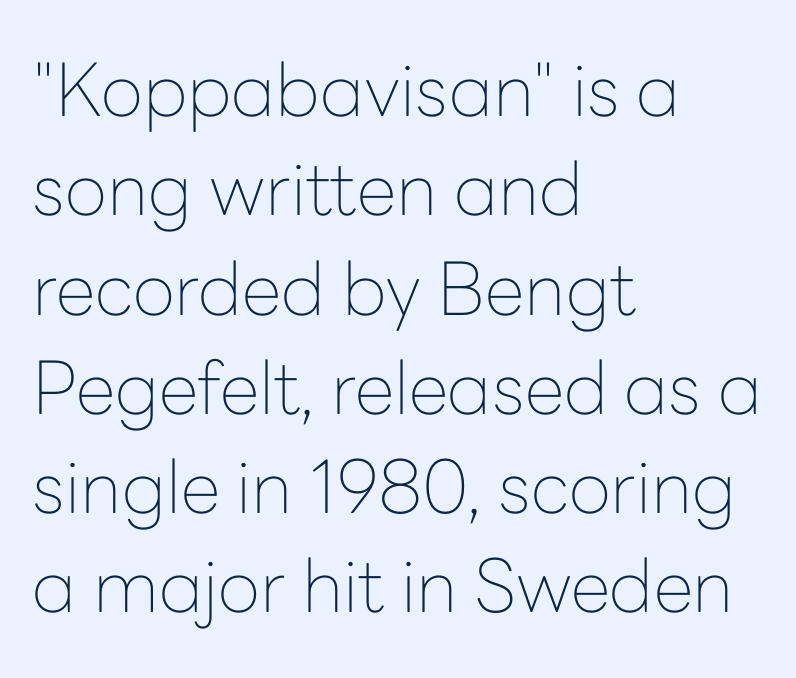
Q: Is the text bold? A: No.
Q: Is the text italic (slanted)? A: No, it is upright.
Q: Is the typeface a serif or a sans-serif typeface? A: Sans-serif.
Q: Is the text underlined? A: No.
Q: How is the paragraph aligned? A: Left-aligned.
Q: Is the spacing between letters normal or unusually wide? A: Normal.
Q: Is the spacing between lines tight, normal or loose? A: Normal.
Q: Width (condensed, normal, or wide)? A: Normal.
Q: Stroke contrast? A: Low.
Q: x-height? A: Medium.
Q: Monospaced? A: No.
